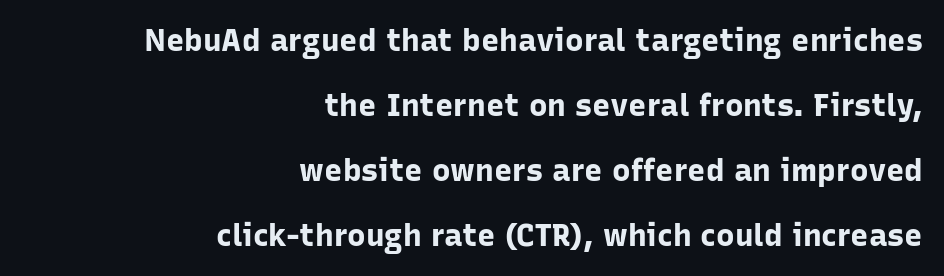
{"serif": "no", "italic": "no", "bold": "yes", "weight": "bold", "width": "normal", "stroke_contrast": "low", "x_height": "medium", "monospaced": "no", "underline": "no", "align": "right", "line_spacing": "loose", "line_spacing_ratio": 2.1, "letter_spacing": "normal", "letter_spacing_em": 0.0, "glyph_px": 31}
